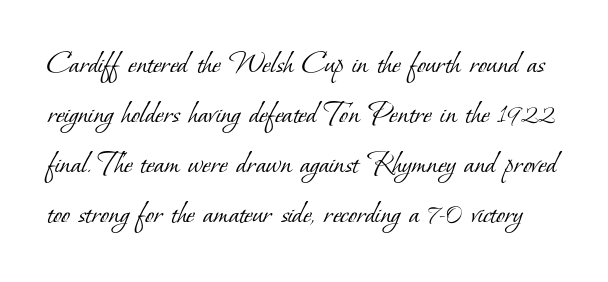
The image shows 32 px light serif type; set normal line spacing (1.56x), normal letter spacing, not underlined; low stroke contrast and a small x-height.
